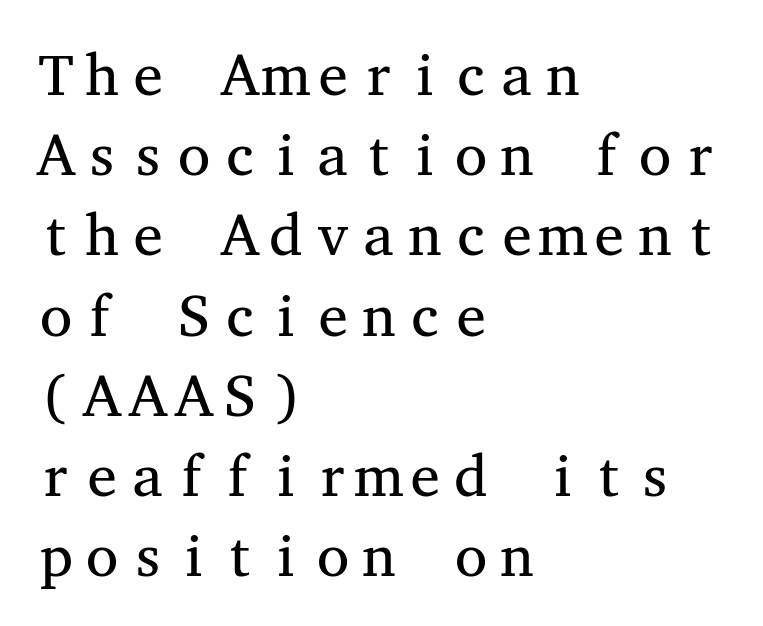
The image shows 59 px regular-weight, wide serif type, upright, monospaced; set left-aligned, normal line spacing (1.36x), normal letter spacing, not underlined; medium stroke contrast and a medium x-height.
